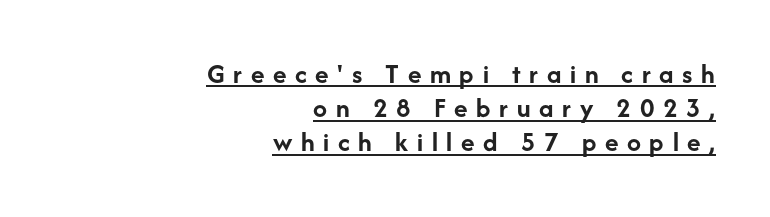
{"serif": "no", "italic": "no", "bold": "yes", "weight": "semibold", "width": "normal", "stroke_contrast": "low", "x_height": "medium", "monospaced": "no", "underline": "yes", "align": "right", "line_spacing_ratio": 1.22, "letter_spacing": "wide", "letter_spacing_em": 0.31, "glyph_px": 28}
